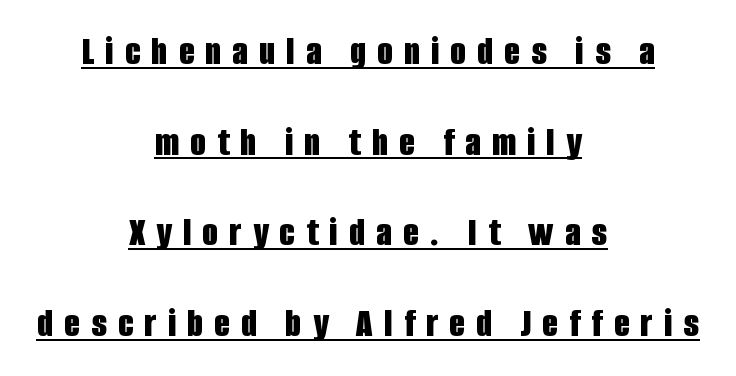
The image shows 41 px bold, condensed sans-serif type, upright; set centered, loose line spacing (2.21x), unusually wide letter spacing (+0.27 em), underlined; low stroke contrast and a large x-height.
